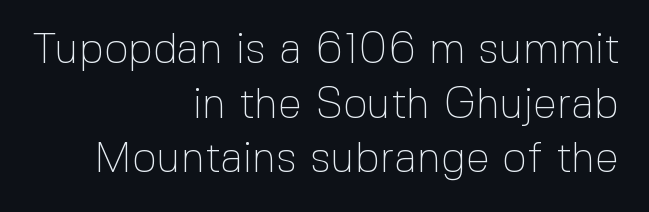
{"serif": "no", "italic": "no", "bold": "no", "weight": "thin", "width": "normal", "x_height": "medium", "monospaced": "no", "underline": "no", "align": "right", "line_spacing": "normal", "line_spacing_ratio": 1.27, "letter_spacing": "normal", "letter_spacing_em": 0.0, "glyph_px": 43}
